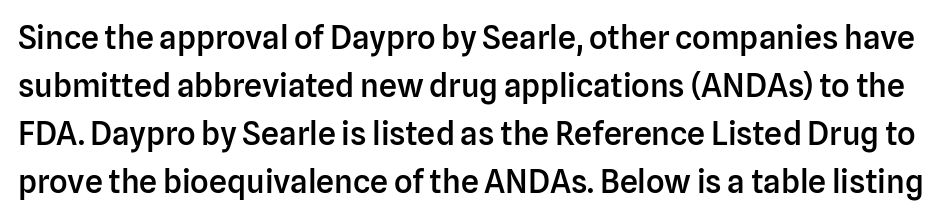
The image shows 32 px semibold sans-serif type, upright; set normal line spacing (1.5x), normal letter spacing, not underlined; low stroke contrast and a medium x-height.
